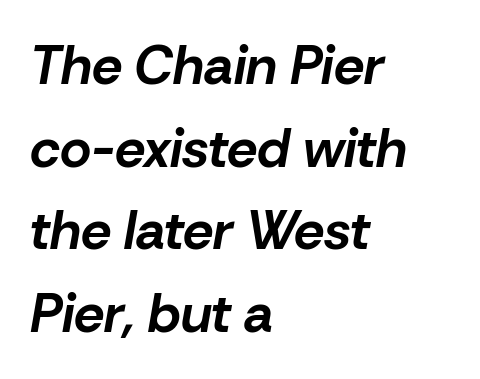
The compositor pushed each line to the left boundary. The characters look thick and weighty, a clear bold. Is this a fixed-width face? No — the glyphs have proportional, varying widths. There's an unmistakable incline to the writing here. Letter spacing: default. Underline: absent.
